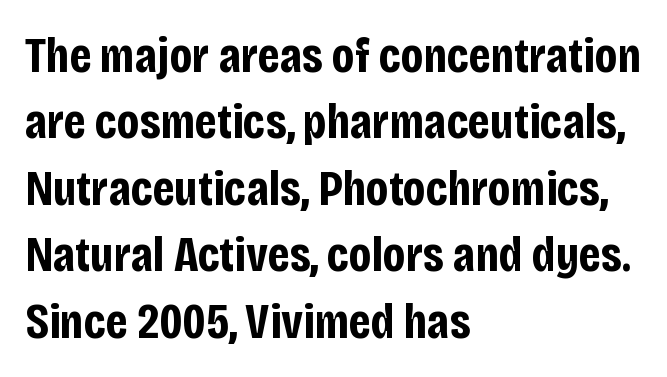
One glance says typical: line gaps are just what's usual. Descender tails drop into unmarked territory. Bold? Absolutely — the strokes are thick and heavy. This is sans-serif lettering, the kind often seen on screens and signage. The specimen reads as upright at a glance.
